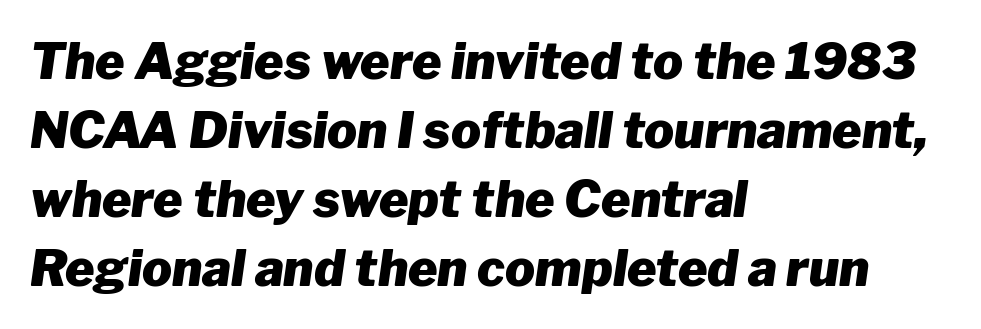
Q: Is the text bold? A: Yes.
Q: Is the text italic (slanted)? A: Yes, it leans right by about 8 degrees.
Q: Is the text underlined? A: No.
Q: How is the paragraph aligned? A: Left-aligned.
Q: Is the spacing between letters normal or unusually wide? A: Normal.
Q: Is the spacing between lines tight, normal or loose? A: Normal.
Q: Width (condensed, normal, or wide)? A: Normal.
Q: Stroke contrast? A: Low.
Q: x-height? A: Medium.
Q: Monospaced? A: No.
